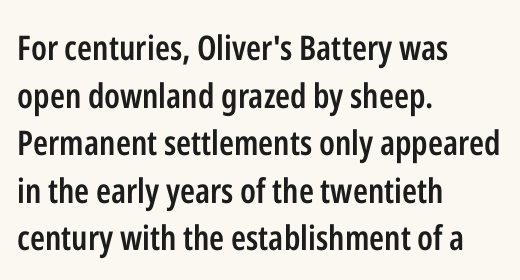
Casual observation: everything's shoved over to the left. The lines sit at an ordinary, default distance from one another. Quick note: underline off. Every letter is mildly thick-stroked: semibold rather than bold.
